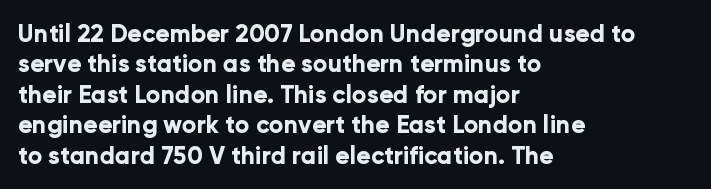
The image shows 24 px bold type, upright; set left-aligned, normal line spacing (1.27x), normal letter spacing, not underlined.
